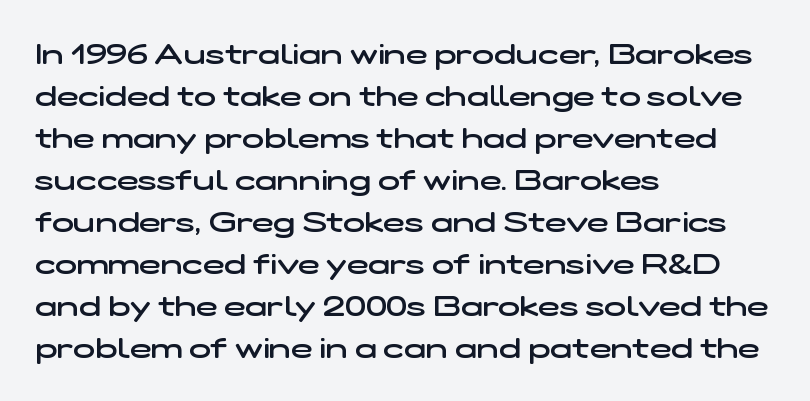
Q: Is the text bold? A: Semi-bold.
Q: Is the typeface a serif or a sans-serif typeface? A: Sans-serif.
Q: Is the text underlined? A: No.
Q: How is the paragraph aligned? A: Left-aligned.
Q: Is the spacing between letters normal or unusually wide? A: Normal.
Q: Is the spacing between lines tight, normal or loose? A: Normal.
Q: Width (condensed, normal, or wide)? A: Wide.
Q: Stroke contrast? A: Low.
Q: x-height? A: Medium.
Q: Monospaced? A: No.
